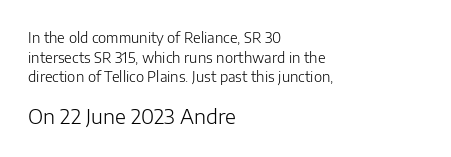
Q: Is the text bold? A: No.
Q: Is the text italic (slanted)? A: No, it is upright.
Q: Is the text underlined? A: No.
Q: How is the paragraph aligned? A: Left-aligned.
Q: Is the spacing between letters normal or unusually wide? A: Normal.
Q: Is the spacing between lines tight, normal or loose? A: Normal.
Q: Which block of text is set in a larger size, the first (top) or the second (bottom)? A: The second (bottom) one.
